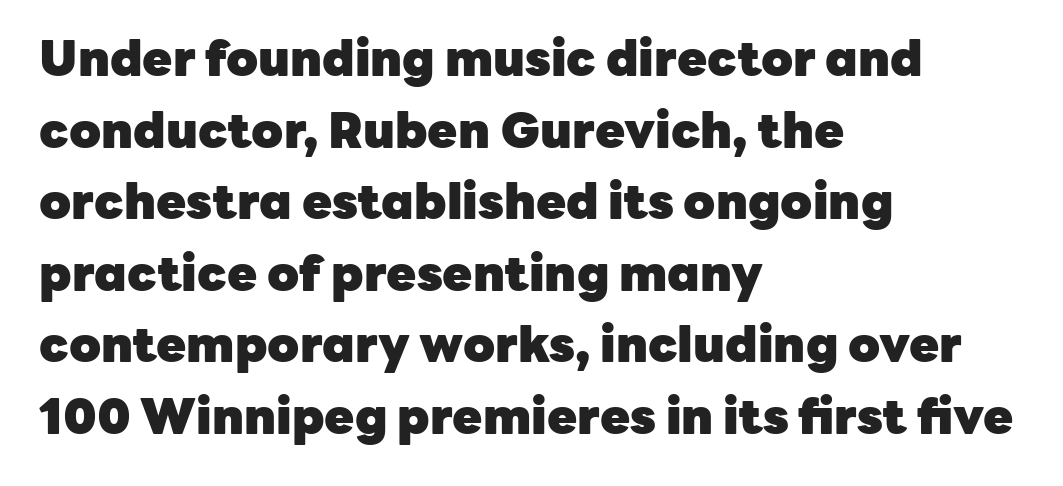
The lettering stays uniformly vertical, giving the passage a roman look. Any mark beneath the type? The region is blank. Do the characters align in a grid? No, the font is proportional. What stands out about the letter spacing? Nothing — it is the standard amount.
